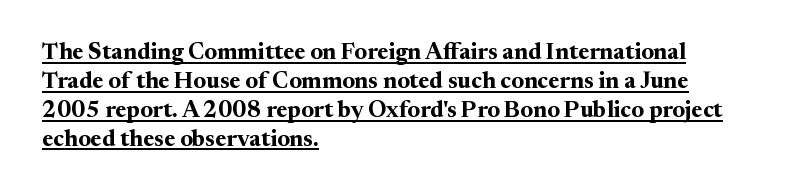
{"italic": "no", "bold": "yes", "underline": "yes", "align": "left", "line_spacing": "normal", "line_spacing_ratio": 1.26, "letter_spacing": "normal", "letter_spacing_em": 0.0, "glyph_px": 23}
